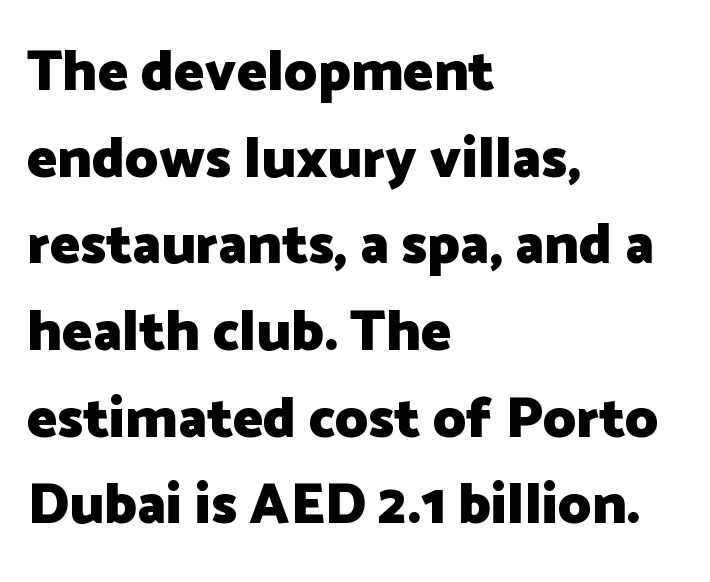
Q: Is the text bold? A: Yes.
Q: Is the text italic (slanted)? A: No, it is upright.
Q: Is the typeface a serif or a sans-serif typeface? A: Sans-serif.
Q: Is the text underlined? A: No.
Q: How is the paragraph aligned? A: Left-aligned.
Q: Is the spacing between letters normal or unusually wide? A: Normal.
Q: Is the spacing between lines tight, normal or loose? A: Normal.
Q: Width (condensed, normal, or wide)? A: Normal.
Q: Stroke contrast? A: Low.
Q: x-height? A: Medium.
Q: Monospaced? A: No.
